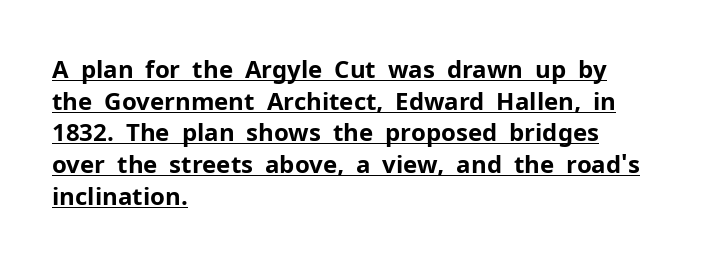
{"italic": "no", "bold": "yes", "underline": "yes", "align": "left", "line_spacing": "normal", "line_spacing_ratio": 1.32, "letter_spacing": "normal", "letter_spacing_em": 0.0, "glyph_px": 24}
